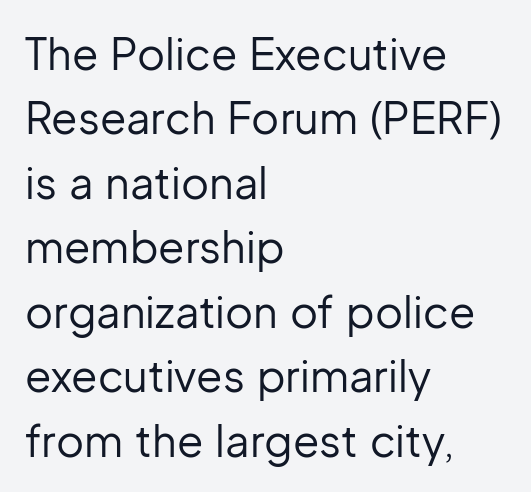
{"serif": "no", "italic": "no", "bold": "no", "weight": "regular", "width": "normal", "stroke_contrast": "low", "x_height": "medium", "monospaced": "no", "underline": "no", "align": "left", "line_spacing": "normal", "line_spacing_ratio": 1.5, "letter_spacing": "normal", "letter_spacing_em": 0.0, "glyph_px": 43}
